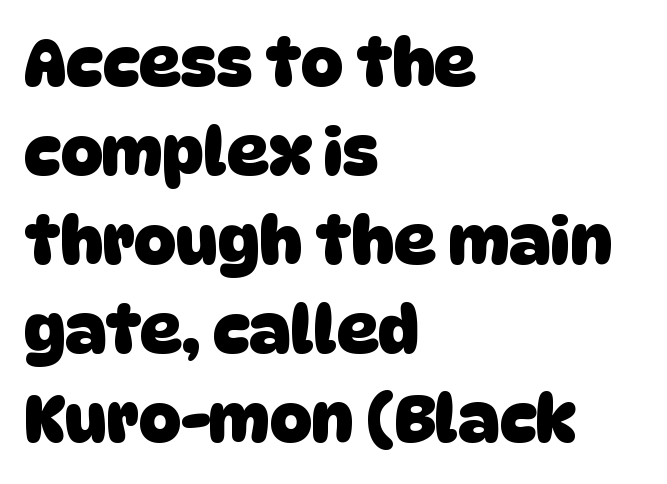
The image shows 65 px heavy sans-serif type; set left-aligned, normal line spacing (1.37x), normal letter spacing, not underlined; low stroke contrast and a large x-height.
